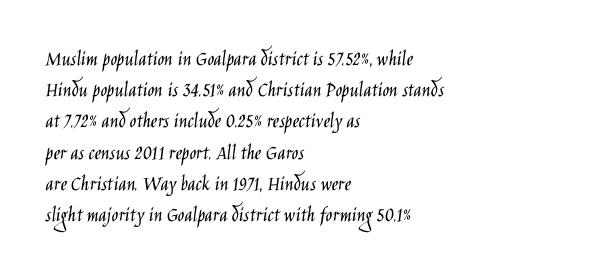
The image shows 22 px text type; set left-aligned, normal line spacing (1.42x), normal letter spacing, not underlined.
